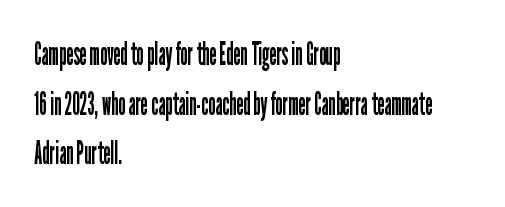
The image shows 32 px regular-weight, condensed sans-serif type, upright; set left-aligned, normal line spacing (1.55x), normal letter spacing, not underlined; low stroke contrast and a medium x-height.
